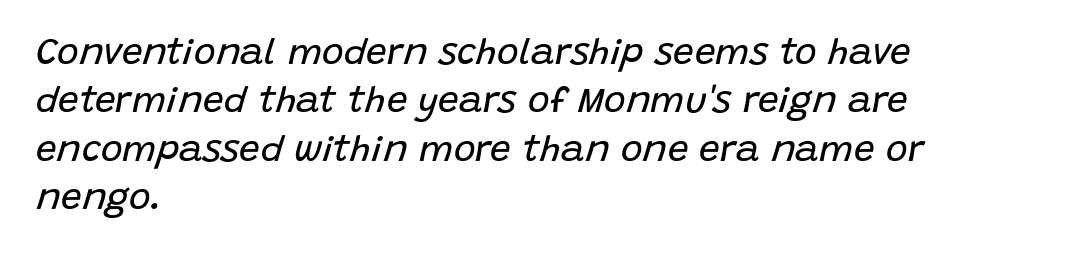
The image shows 37 px regular-weight type, italic (leaning right); set left-aligned, normal line spacing (1.31x), normal letter spacing, not underlined; low stroke contrast and a large x-height.
